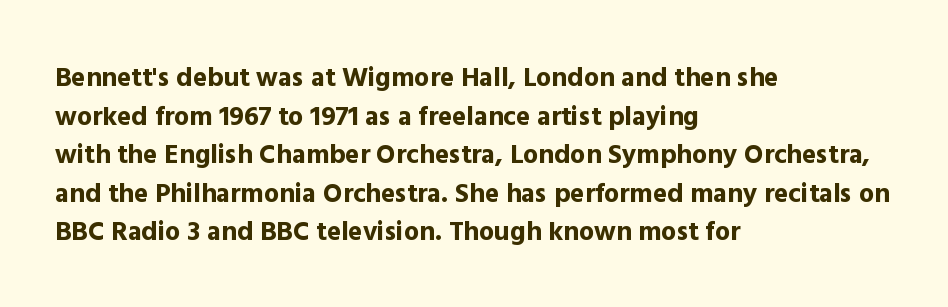
{"italic": "no", "bold": "yes", "underline": "no", "align": "left", "line_spacing": "normal", "line_spacing_ratio": 1.43, "letter_spacing": "normal", "letter_spacing_em": 0.0, "glyph_px": 27}
